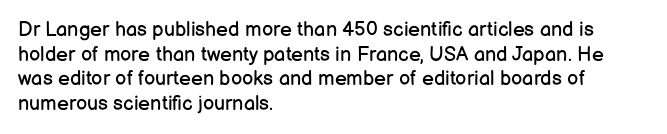
The image shows 20 px text type, upright; set left-aligned, line spacing 1.23x, normal letter spacing, not underlined.
